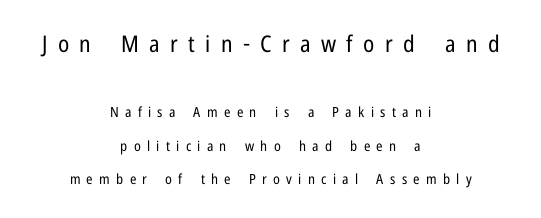
The image shows 23 px text type, upright; set centered, loose line spacing (2.41x), unusually wide letter spacing (+0.45 em), not underlined; the first (top) block is 1.64x larger.
